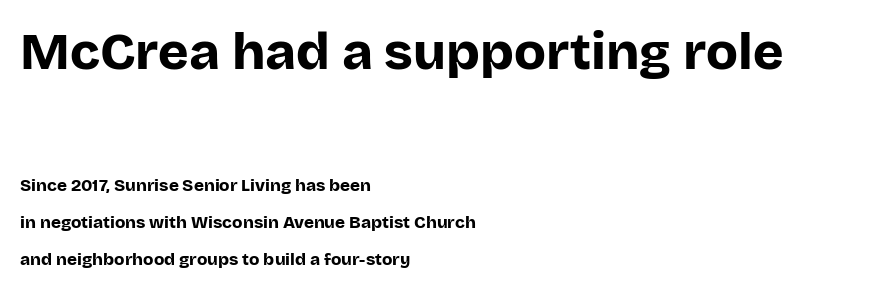
When letters stand straight like this, we call the style roman or upright. Lines of text with bare space underneath. You can tell from the bare stems that sans-serif type was used. The letters advance in unequal steps, a hallmark of proportional type. Visually the block forms a straight wall on the left and a jagged coastline on the right. Reading top to bottom, the characters get smaller at the block break.
